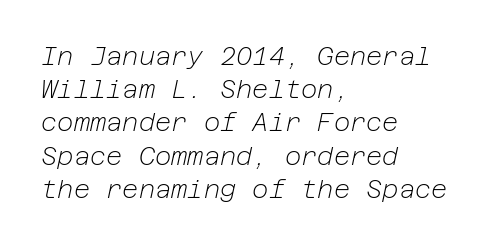
The image shows 25 px text type, italic (leaning right); set left-aligned, normal line spacing (1.33x), normal letter spacing, not underlined.
